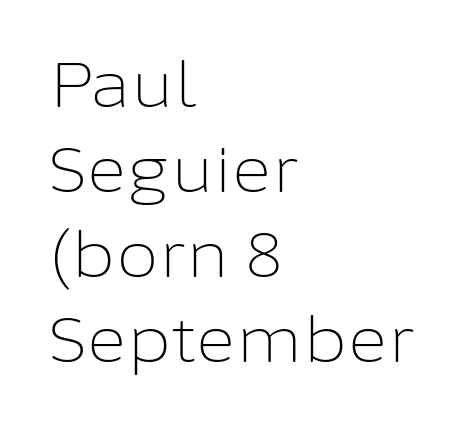
Q: Is the text bold? A: No.
Q: Is the text italic (slanted)? A: No, it is upright.
Q: Is the typeface a serif or a sans-serif typeface? A: Sans-serif.
Q: Is the text underlined? A: No.
Q: How is the paragraph aligned? A: Left-aligned.
Q: Is the spacing between letters normal or unusually wide? A: Normal.
Q: Is the spacing between lines tight, normal or loose? A: Normal.
Q: Width (condensed, normal, or wide)? A: Normal.
Q: Stroke contrast? A: Low.
Q: x-height? A: Medium.
Q: Monospaced? A: No.
